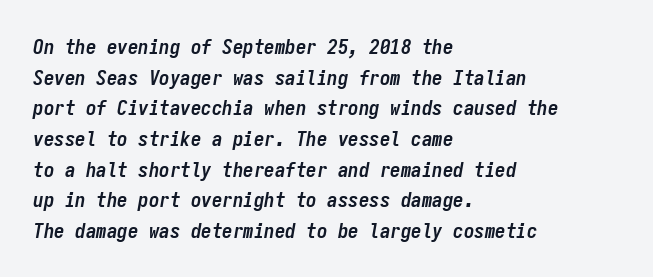
These lines were composed using italics. Compared with a centered layout, this one pins lines to the left instead. Bold? Absolutely — the strokes are thick and heavy. The gap between lines stays unmarked. The rendering uses a moderate line-height, typical for paragraphs. The letters sit at their default tracking, neither squeezed nor spread.
